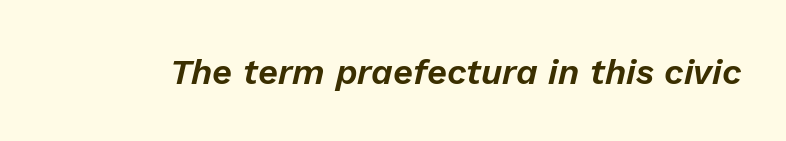
Q: Is the text italic (slanted)? A: Yes, it leans right by about 13 degrees.
Q: Is the text underlined? A: No.
Q: Is the spacing between letters normal or unusually wide? A: Normal.
Q: Width (condensed, normal, or wide)? A: Normal.
Q: Stroke contrast? A: Low.
Q: x-height? A: Medium.
Q: Monospaced? A: No.
